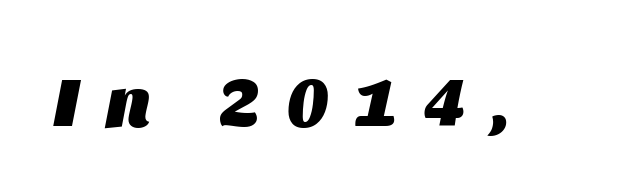
{"italic": "yes", "lean": "right", "slant_degrees": 11, "bold": "yes", "weight": "heavy", "width": "normal", "stroke_contrast": "medium", "x_height": "large", "monospaced": "no", "underline": "no", "letter_spacing": "wide", "letter_spacing_em": 0.4, "glyph_px": 70}
